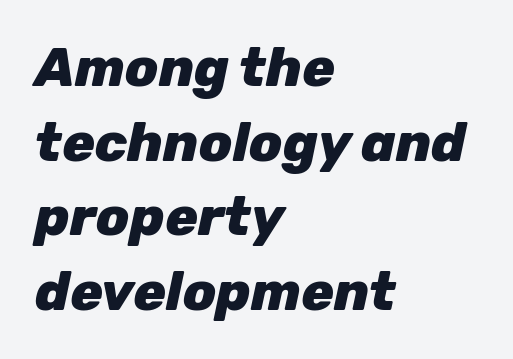
{"italic": "yes", "lean": "right", "slant_degrees": 12, "bold": "yes", "weight": "heavy", "width": "normal", "stroke_contrast": "low", "x_height": "medium", "monospaced": "no", "underline": "no", "align": "left", "line_spacing": "normal", "line_spacing_ratio": 1.38, "letter_spacing": "normal", "letter_spacing_em": 0.0, "glyph_px": 54}
